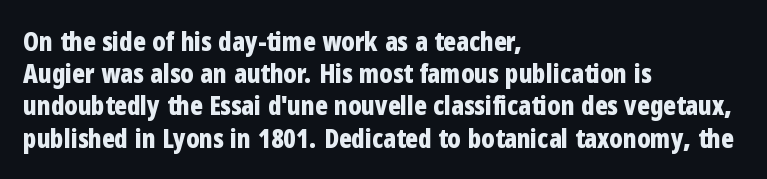
Q: Is the text bold? A: Yes.
Q: Is the text italic (slanted)? A: No, it is upright.
Q: Is the text underlined? A: No.
Q: How is the paragraph aligned? A: Left-aligned.
Q: Is the spacing between letters normal or unusually wide? A: Normal.
